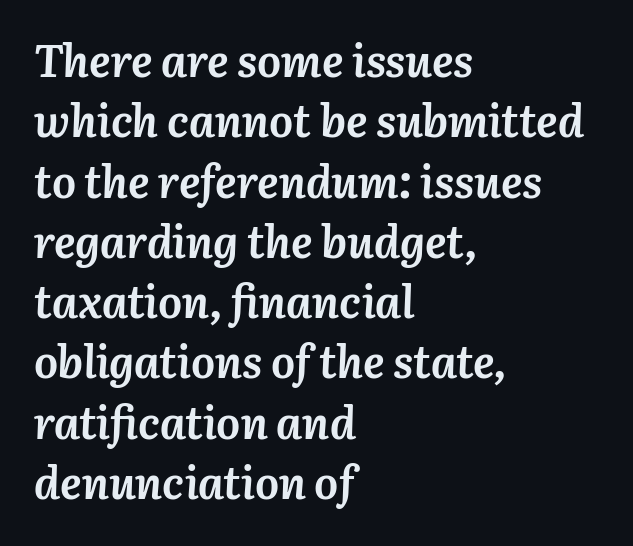
Q: Is the text bold? A: Yes.
Q: Is the text italic (slanted)? A: Yes, it leans right by about 3 degrees.
Q: Is the text underlined? A: No.
Q: How is the paragraph aligned? A: Left-aligned.
Q: Is the spacing between letters normal or unusually wide? A: Normal.
Q: Is the spacing between lines tight, normal or loose? A: Normal.
Q: Width (condensed, normal, or wide)? A: Normal.
Q: Stroke contrast? A: Medium.
Q: x-height? A: Medium.
Q: Monospaced? A: No.
